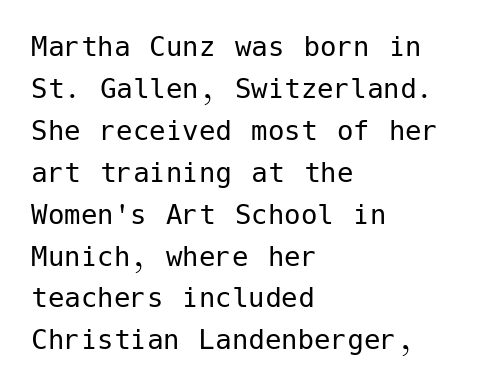
The image shows 33 px regular-weight sans-serif type, upright; set left-aligned, normal line spacing (1.27x), normal letter spacing, not underlined; low stroke contrast and a medium x-height.
